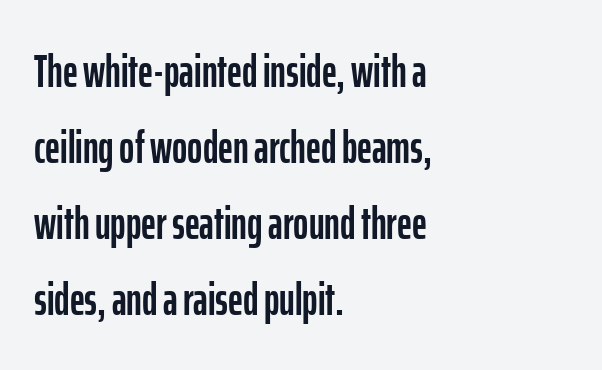
Do the letters lean? They stand straight. The designer left line spacing at the default. The foot of each line stays bare and open. A typesetter would call this proportional, since set widths differ per character. Default kerning and tracking; the words read as compact shapes.
